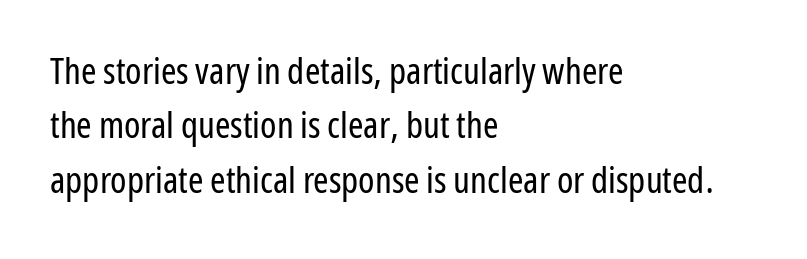
Baseline-to-baseline distance is the conventional proportion of letter height. Underlining? Definitely not there. In terms of letterform style, serifs are entirely absent. One-word summary of the alignment: left. The lettering stays uniformly vertical, giving the passage a roman look.
